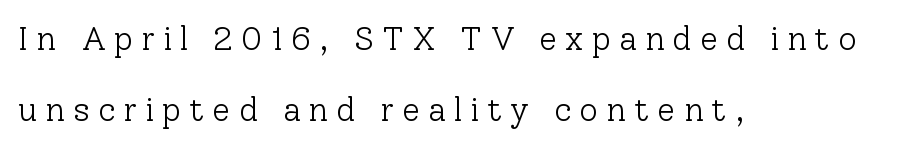
Q: Is the text bold? A: No.
Q: Is the text italic (slanted)? A: No, it is upright.
Q: Is the typeface a serif or a sans-serif typeface? A: Serif.
Q: Is the text underlined? A: No.
Q: How is the paragraph aligned? A: Left-aligned.
Q: Is the spacing between letters normal or unusually wide? A: Unusually wide.
Q: Is the spacing between lines tight, normal or loose? A: Loose.
Q: Width (condensed, normal, or wide)? A: Normal.
Q: Stroke contrast? A: Low.
Q: x-height? A: Medium.
Q: Monospaced? A: No.
